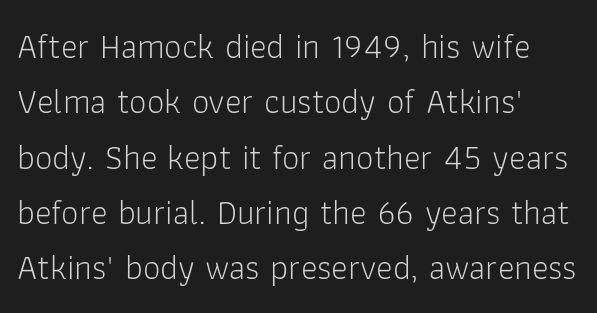
Q: Is the text bold? A: No.
Q: Is the text italic (slanted)? A: No, it is upright.
Q: Is the typeface a serif or a sans-serif typeface? A: Sans-serif.
Q: Is the text underlined? A: No.
Q: How is the paragraph aligned? A: Left-aligned.
Q: Is the spacing between letters normal or unusually wide? A: Normal.
Q: Is the spacing between lines tight, normal or loose? A: Normal.
Q: Width (condensed, normal, or wide)? A: Normal.
Q: Stroke contrast? A: Low.
Q: x-height? A: Medium.
Q: Monospaced? A: No.
